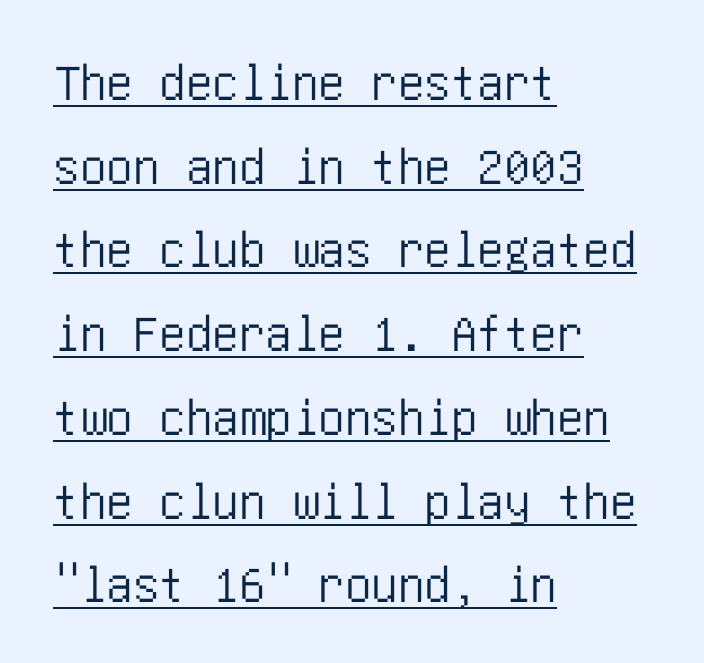
{"serif": "no", "italic": "no", "width": "condensed", "stroke_contrast": "low", "x_height": "large", "underline": "yes", "align": "left", "line_spacing": "normal", "line_spacing_ratio": 1.58, "letter_spacing": "normal", "letter_spacing_em": 0.0, "glyph_px": 53}
